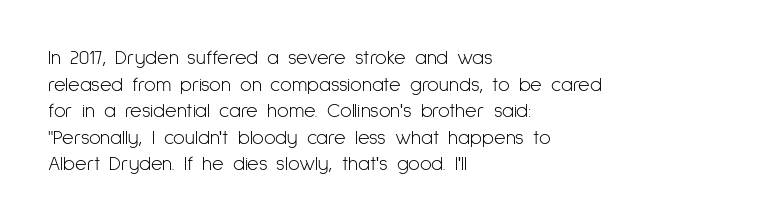
Does the copy run flush right? No — it runs flush left. The block of text has a typical density, with ordinary space between rows. This sample uses plain, unmodified letter spacing. The zone under the glyphs is completely vacant. A roman cut, with each character standing at attention. Stem width sits at or under what a default text font uses.
